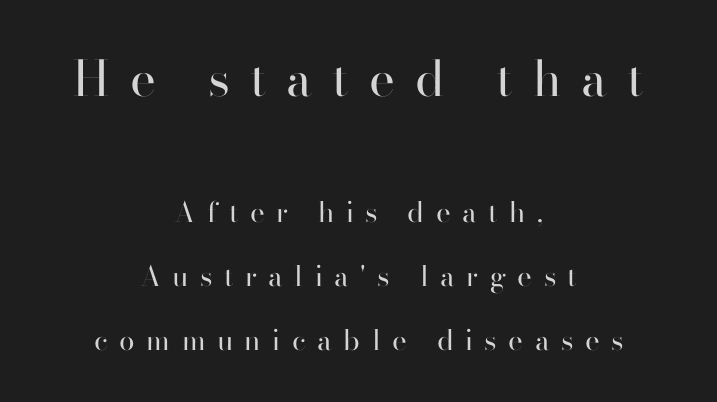
Q: Is the text bold? A: No.
Q: Is the text italic (slanted)? A: No, it is upright.
Q: Is the typeface a serif or a sans-serif typeface? A: Sans-serif.
Q: Is the text underlined? A: No.
Q: How is the paragraph aligned? A: Centered.
Q: Is the spacing between letters normal or unusually wide? A: Unusually wide.
Q: Is the spacing between lines tight, normal or loose? A: Loose.
Q: Which block of text is set in a larger size, the first (top) or the second (bottom)? A: The first (top) one.
Q: Width (condensed, normal, or wide)? A: Normal.
Q: Stroke contrast? A: High.
Q: x-height? A: Small.
Q: Monospaced? A: No.
